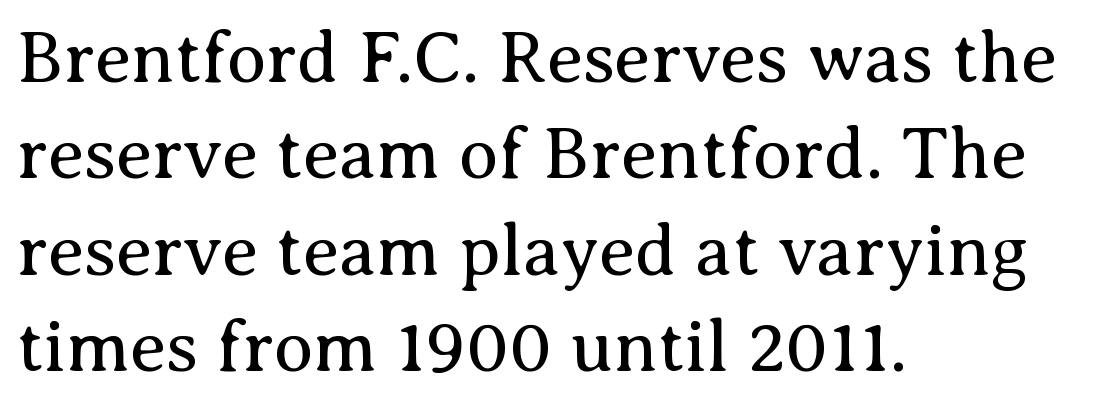
Q: Is the text bold? A: No.
Q: Is the text italic (slanted)? A: No, it is upright.
Q: Is the typeface a serif or a sans-serif typeface? A: Serif.
Q: Is the text underlined? A: No.
Q: How is the paragraph aligned? A: Left-aligned.
Q: Is the spacing between letters normal or unusually wide? A: Normal.
Q: Is the spacing between lines tight, normal or loose? A: Normal.
Q: Width (condensed, normal, or wide)? A: Normal.
Q: Stroke contrast? A: Medium.
Q: x-height? A: Medium.
Q: Monospaced? A: No.
